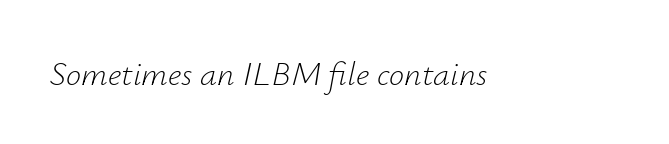
{"italic": "yes", "lean": "right", "slant_degrees": 12, "bold": "no", "weight": "light", "width": "normal", "stroke_contrast": "low", "x_height": "small", "monospaced": "no", "underline": "no", "letter_spacing": "normal", "letter_spacing_em": 0.0, "glyph_px": 34}
